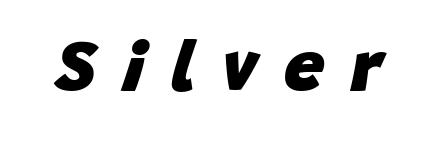
These lines have a slow, spaced-out rhythm from letter to letter. These lines are rendered in a variable-pitch font. The zone under the glyphs is completely vacant. Every character sits at an angle, as italics do. Every letter is thick-stroked: bold, no question.
